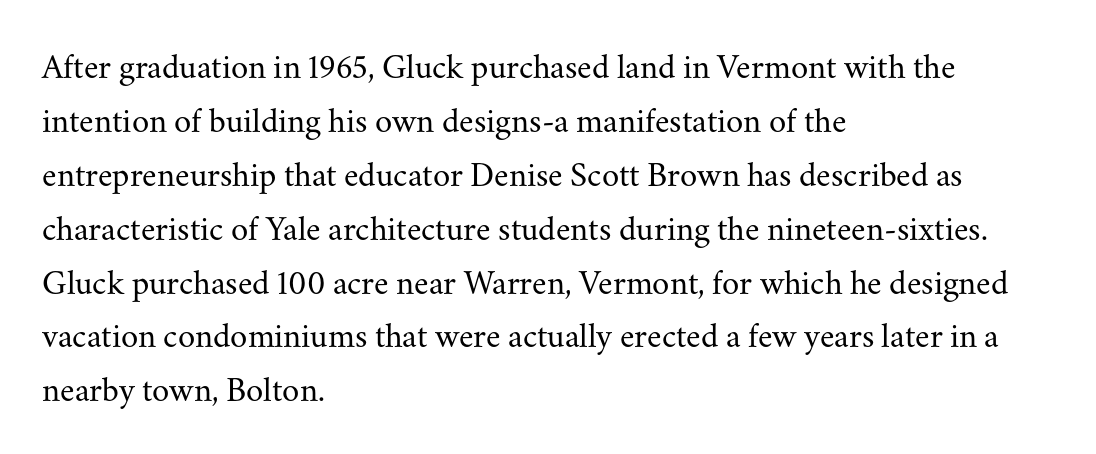
{"serif": "yes", "italic": "no", "bold": "no", "weight": "regular", "width": "normal", "stroke_contrast": "medium", "x_height": "small", "monospaced": "no", "underline": "no", "align": "left", "line_spacing": "normal", "line_spacing_ratio": 1.54, "letter_spacing": "normal", "letter_spacing_em": 0.0, "glyph_px": 35}
